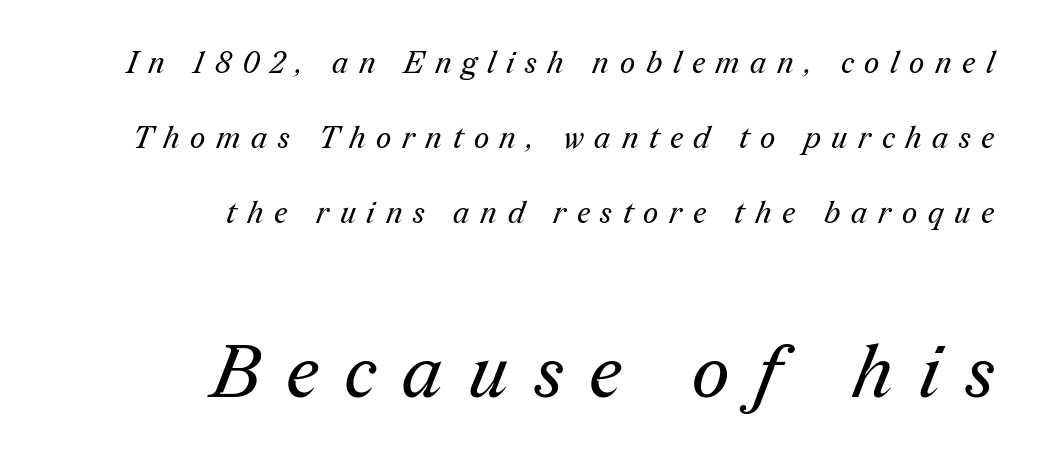
The image shows 74 px regular-weight serif type; set right-aligned, loose line spacing (2.5x), unusually wide letter spacing (+0.36 em), not underlined; the second (bottom) block is 2.47x larger; medium stroke contrast and a medium x-height.
